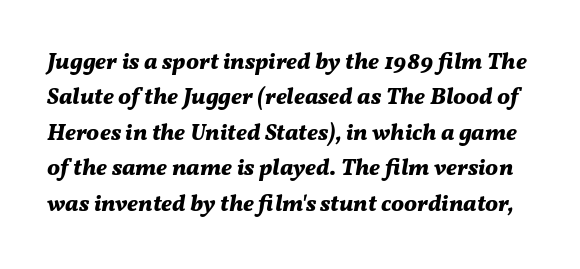
Q: Is the text bold? A: Yes.
Q: Is the text italic (slanted)? A: Yes, it leans right by about 11 degrees.
Q: Is the text underlined? A: No.
Q: Is the spacing between letters normal or unusually wide? A: Normal.
Q: Is the spacing between lines tight, normal or loose? A: Normal.
